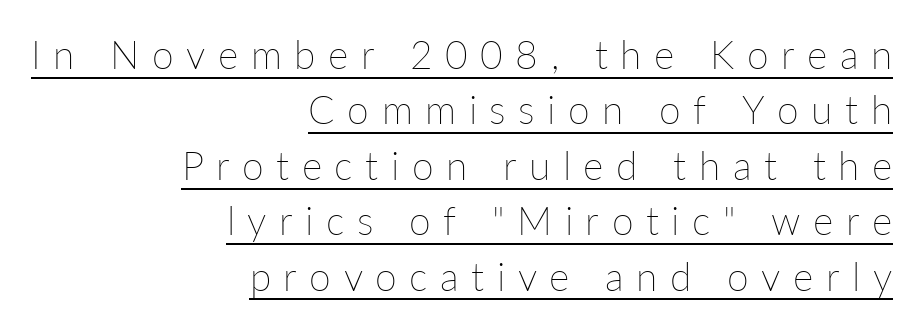
The image shows 39 px thin type, upright; set right-aligned, normal line spacing (1.42x), unusually wide letter spacing (+0.32 em), underlined; low stroke contrast and a medium x-height.
